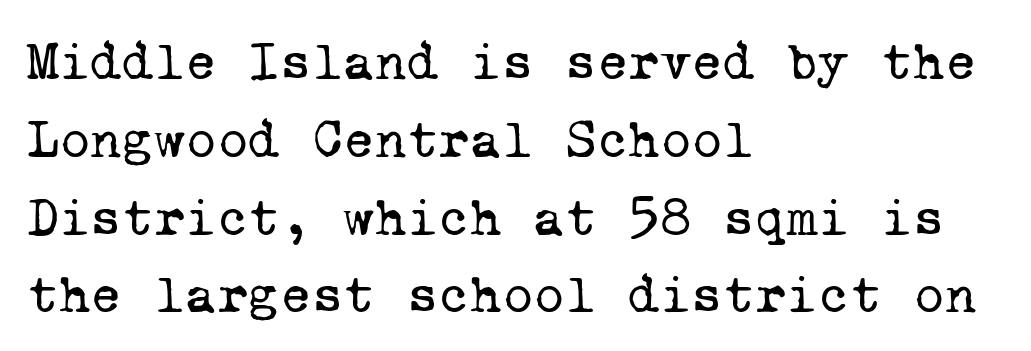
{"serif": "yes", "bold": "no", "weight": "regular", "width": "normal", "stroke_contrast": "low", "x_height": "medium", "monospaced": "yes", "underline": "no", "align": "left", "line_spacing": "normal", "line_spacing_ratio": 1.44, "letter_spacing": "normal", "letter_spacing_em": 0.0, "glyph_px": 54}
